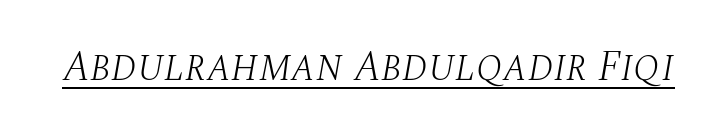
{"serif": "yes", "italic": "yes", "lean": "right", "slant_degrees": 10, "bold": "no", "weight": "light", "width": "normal", "stroke_contrast": "medium", "x_height": "large", "monospaced": "no", "underline": "yes", "letter_spacing": "normal", "letter_spacing_em": 0.0, "glyph_px": 43}
